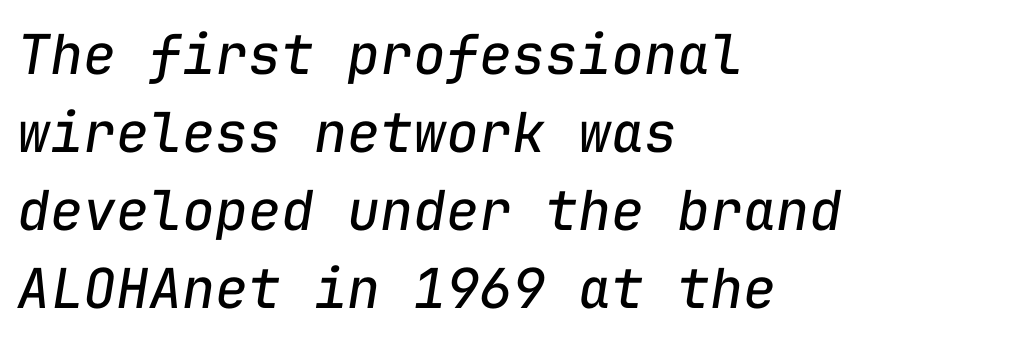
The image shows 55 px regular-weight type, italic (leaning right), monospaced; set left-aligned, normal line spacing (1.42x), normal letter spacing, not underlined; low stroke contrast and a medium x-height.
